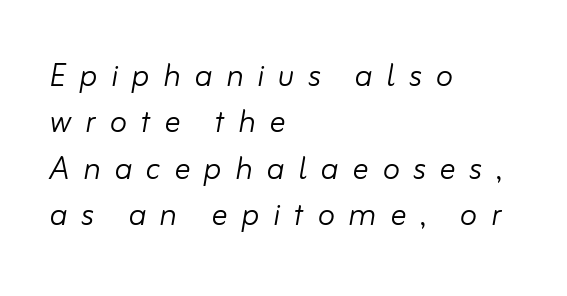
The glyphs look as if they've been sheared to an angle. The zone under the glyphs is completely vacant. The setting favours the left margin, as ordinary paragraphs usually do. The letterforms sit at book weight or below. A typesetter would call this heavily tracked-out type.
